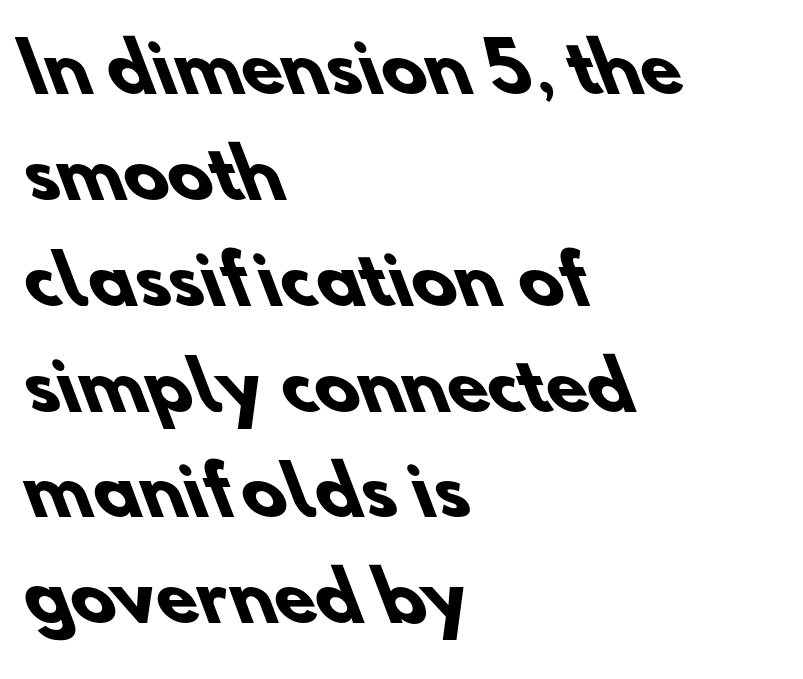
The image shows 67 px heavy sans-serif type; set left-aligned, normal line spacing (1.58x), normal letter spacing, not underlined; low stroke contrast and a small x-height.
